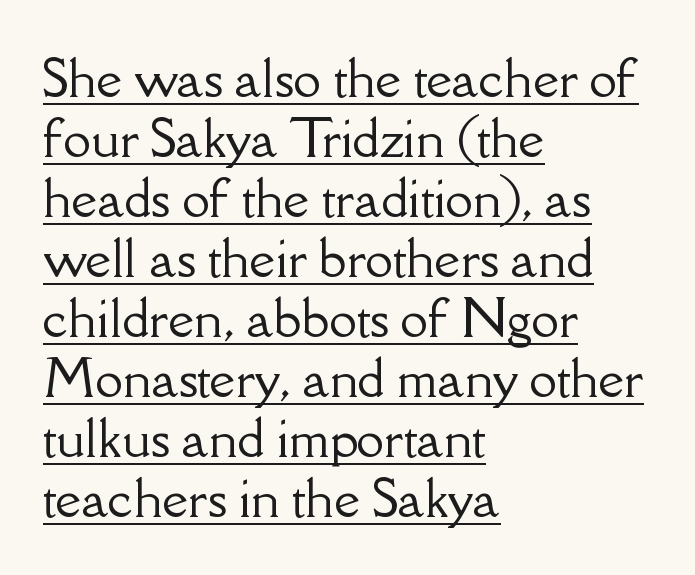
{"serif": "yes", "italic": "no", "width": "normal", "stroke_contrast": "low", "x_height": "small", "monospaced": "no", "underline": "yes", "align": "left", "line_spacing_ratio": 1.2, "letter_spacing": "normal", "letter_spacing_em": 0.0, "glyph_px": 50}
